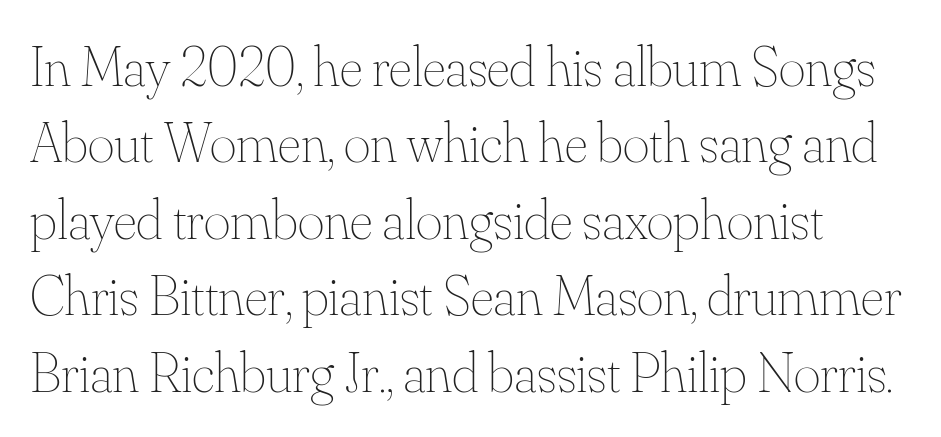
{"italic": "no", "bold": "no", "weight": "thin", "width": "normal", "stroke_contrast": "medium", "x_height": "small", "monospaced": "no", "underline": "no", "line_spacing": "normal", "line_spacing_ratio": 1.34, "letter_spacing": "normal", "letter_spacing_em": 0.0, "glyph_px": 57}
